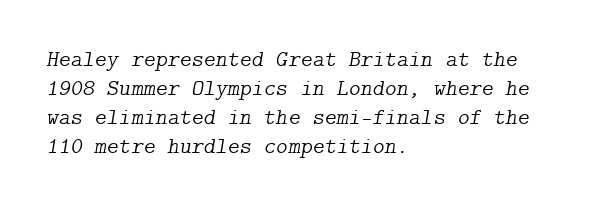
Q: Is the text bold? A: No.
Q: Is the text italic (slanted)? A: Yes, it leans right by about 9 degrees.
Q: Is the text underlined? A: No.
Q: How is the paragraph aligned? A: Left-aligned.
Q: Is the spacing between letters normal or unusually wide? A: Normal.
Q: Is the spacing between lines tight, normal or loose? A: Normal.
